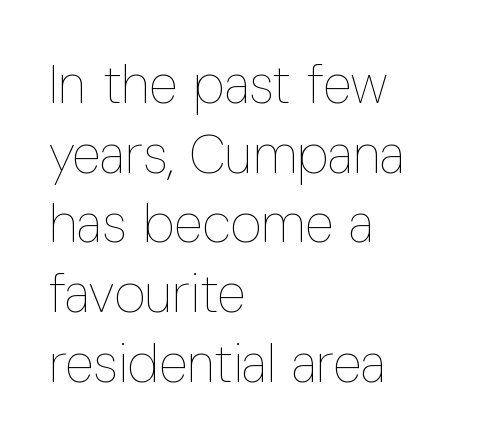
{"italic": "no", "bold": "no", "weight": "thin", "width": "condensed", "stroke_contrast": "low", "x_height": "medium", "monospaced": "no", "underline": "no", "align": "left", "line_spacing": "normal", "line_spacing_ratio": 1.29, "letter_spacing": "normal", "letter_spacing_em": 0.0, "glyph_px": 54}
